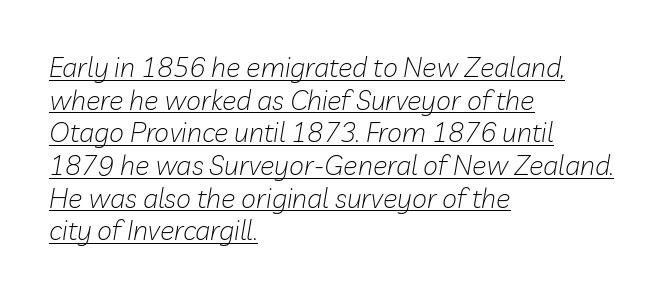
This is oblique type, the kind used for emphasis or titles. The rendering anchors every line to the left-hand side. Spacing between characters is what you'd get straight out of the box. Is there an underline? Yes — a line sits under the letters.
